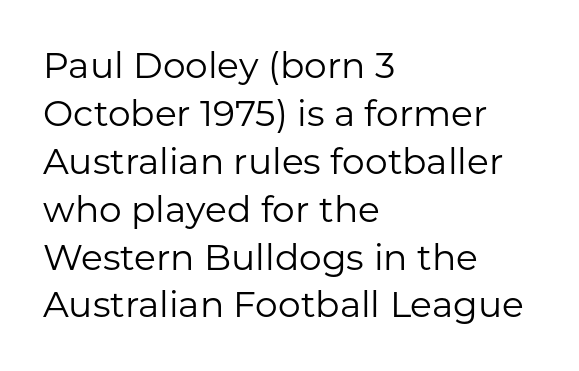
Q: Is the text bold? A: No.
Q: Is the text italic (slanted)? A: No, it is upright.
Q: Is the typeface a serif or a sans-serif typeface? A: Sans-serif.
Q: Is the text underlined? A: No.
Q: How is the paragraph aligned? A: Left-aligned.
Q: Is the spacing between letters normal or unusually wide? A: Normal.
Q: Is the spacing between lines tight, normal or loose? A: Normal.
Q: Width (condensed, normal, or wide)? A: Normal.
Q: Stroke contrast? A: Low.
Q: x-height? A: Medium.
Q: Monospaced? A: No.
